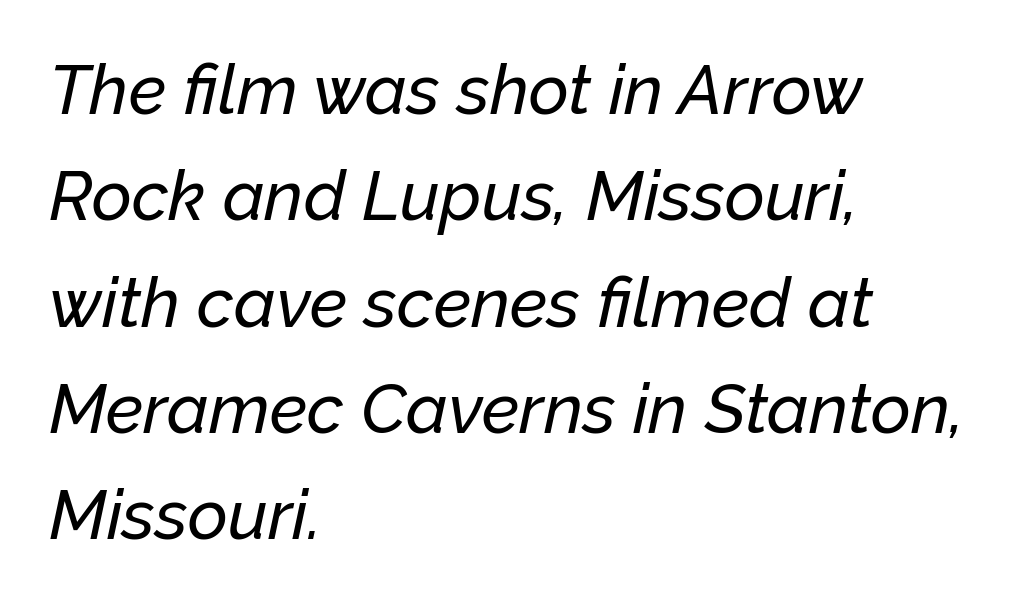
Q: Is the text italic (slanted)? A: Yes, it leans right by about 12 degrees.
Q: Is the text underlined? A: No.
Q: How is the paragraph aligned? A: Left-aligned.
Q: Is the spacing between letters normal or unusually wide? A: Normal.
Q: Is the spacing between lines tight, normal or loose? A: Normal.
Q: Width (condensed, normal, or wide)? A: Normal.
Q: Stroke contrast? A: Low.
Q: x-height? A: Medium.
Q: Monospaced? A: No.
